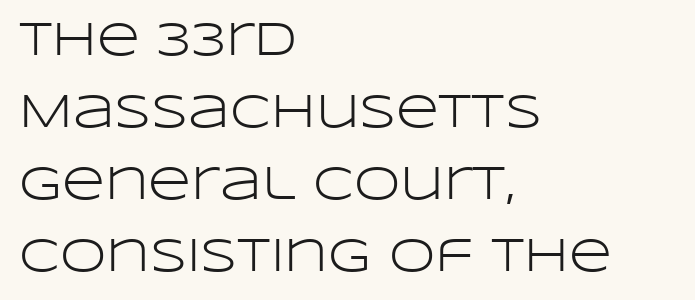
No word sits above an underline. The letters stand straight up with perfectly vertical stems. A typesetter would call this proportional, since set widths differ per character. Successive baselines arrive at the customary interval. The letterforms sit at book weight or below. The face used here is rendered with its standard letterfit.
